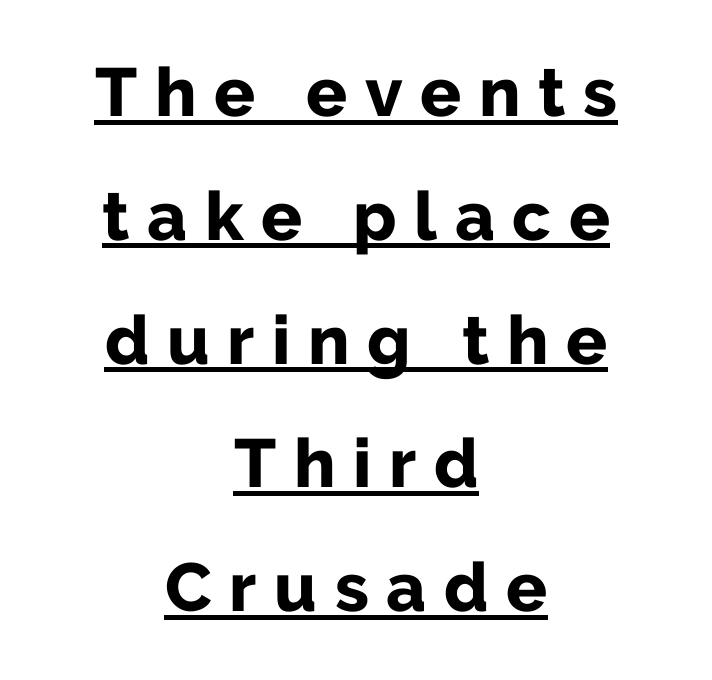
{"serif": "no", "italic": "no", "bold": "yes", "weight": "bold", "width": "normal", "stroke_contrast": "low", "x_height": "medium", "monospaced": "no", "underline": "yes", "align": "center", "line_spacing_ratio": 1.82, "letter_spacing": "wide", "letter_spacing_em": 0.26, "glyph_px": 68}
